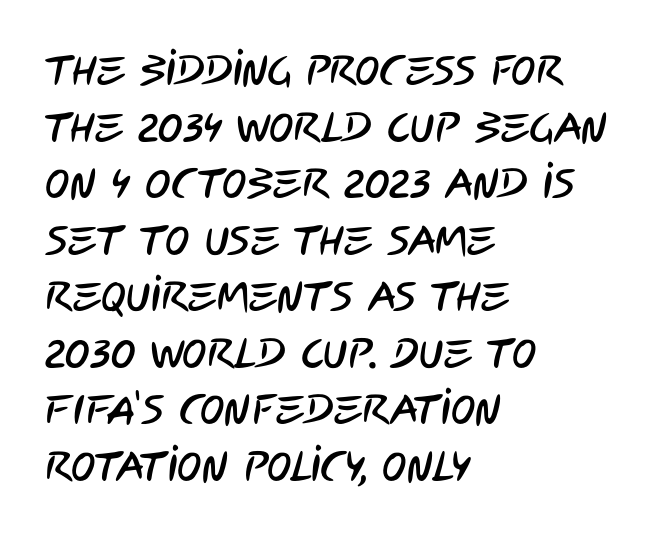
The image shows 41 px condensed sans-serif type; set left-aligned, normal line spacing (1.38x), normal letter spacing, not underlined; low stroke contrast and a large x-height.
